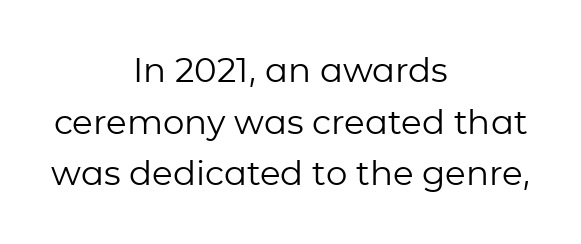
Q: Is the text bold? A: No.
Q: Is the text italic (slanted)? A: No, it is upright.
Q: Is the typeface a serif or a sans-serif typeface? A: Sans-serif.
Q: Is the text underlined? A: No.
Q: How is the paragraph aligned? A: Centered.
Q: Is the spacing between letters normal or unusually wide? A: Normal.
Q: Is the spacing between lines tight, normal or loose? A: Normal.
Q: Width (condensed, normal, or wide)? A: Normal.
Q: Stroke contrast? A: Low.
Q: x-height? A: Medium.
Q: Monospaced? A: No.
